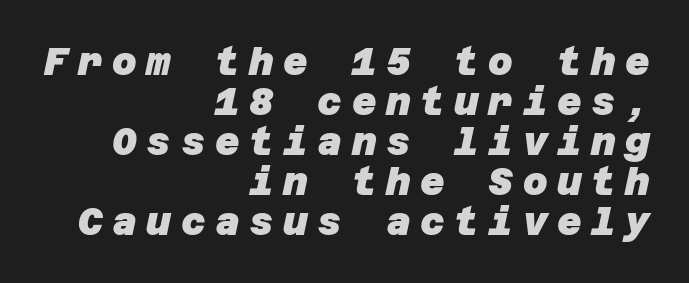
Are there feet on the stems? There aren't — it's a sans. These lines stack with their right ends in a neat column. Does the weight exceed regular? Yes, all the way to bold. One glance says dense: line gaps are narrower than usual. Caption: expanded tracking, letters set apart. Lines of text with bare space underneath.
